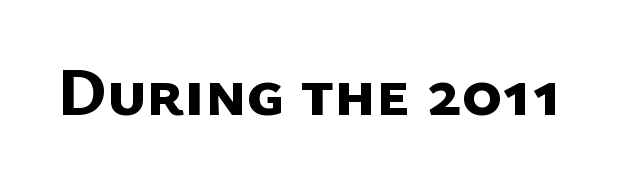
The image shows 68 px bold sans-serif type; set normal letter spacing, not underlined; low stroke contrast and a medium x-height.
